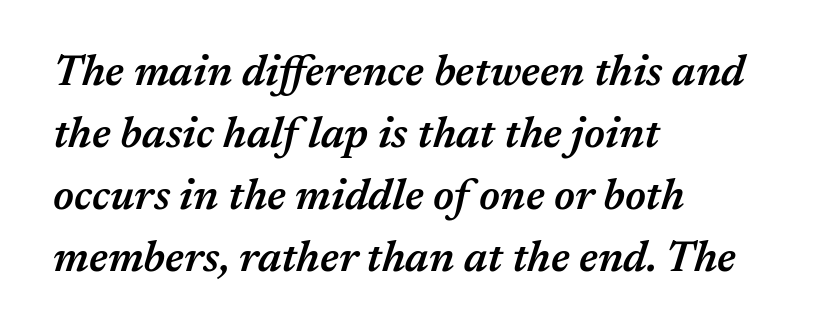
How would I describe the line gaps? Plain and ordinary. The foot of each line stays bare and open. Every row of glyphs begins at an identical x-position on the left. How heavy is the stroke? Medium-heavy — a semibold, shy of bold.
